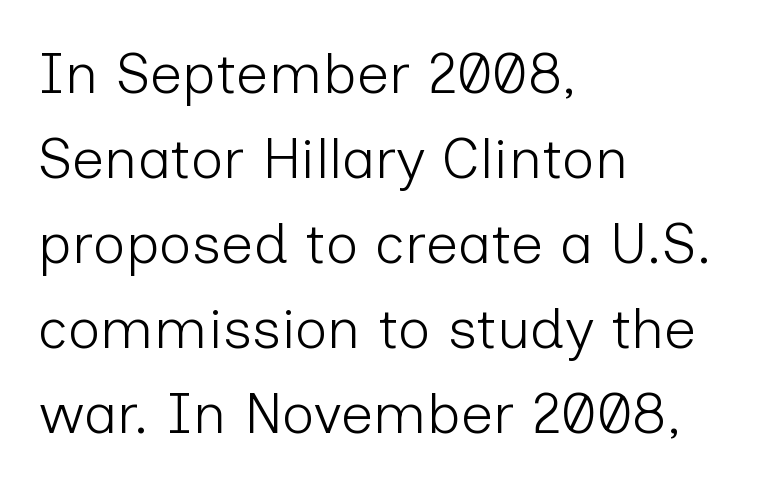
{"serif": "no", "italic": "no", "bold": "no", "weight": "light", "width": "normal", "stroke_contrast": "low", "x_height": "medium", "monospaced": "no", "underline": "no", "align": "left", "line_spacing": "normal", "line_spacing_ratio": 1.49, "letter_spacing": "normal", "letter_spacing_em": 0.0, "glyph_px": 57}
